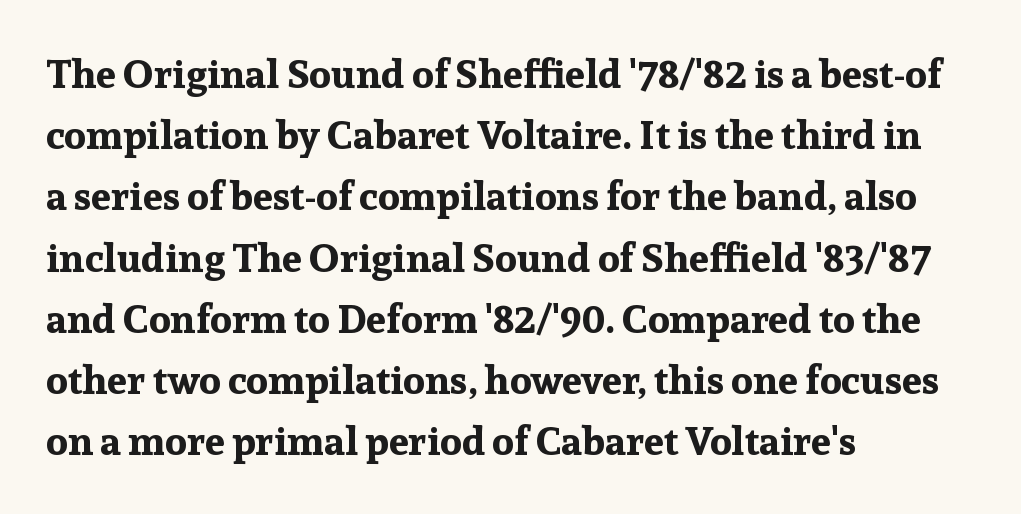
{"serif": "yes", "italic": "no", "bold": "yes", "weight": "bold", "width": "normal", "stroke_contrast": "low", "x_height": "medium", "monospaced": "no", "underline": "no", "align": "left", "line_spacing": "normal", "line_spacing_ratio": 1.53, "letter_spacing": "normal", "letter_spacing_em": 0.0, "glyph_px": 40}
